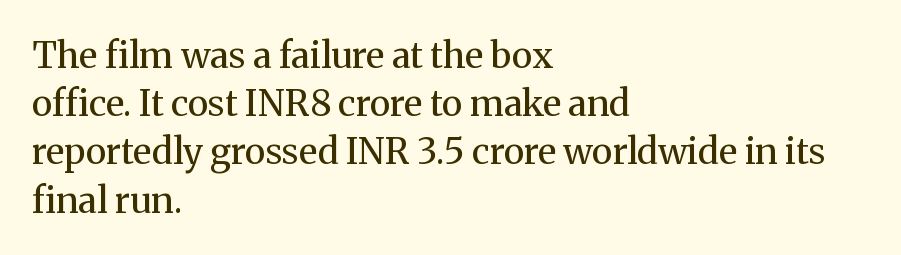
These lines are rendered in a variable-pitch font. Here the glyphs are tracked normally, forming tight word shapes. This is roman type, the default non-slanted kind. This sample uses a serif face.
